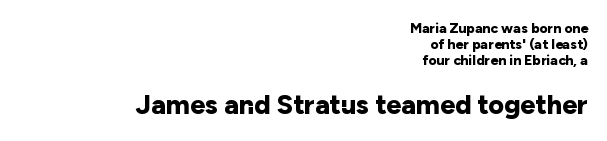
{"italic": "no", "bold": "yes", "underline": "no", "align": "right", "line_spacing": "tight", "line_spacing_ratio": 1.14, "letter_spacing": "normal", "letter_spacing_em": 0.0, "larger_block": "second", "size_ratio": 1.93, "glyph_px": 27}
